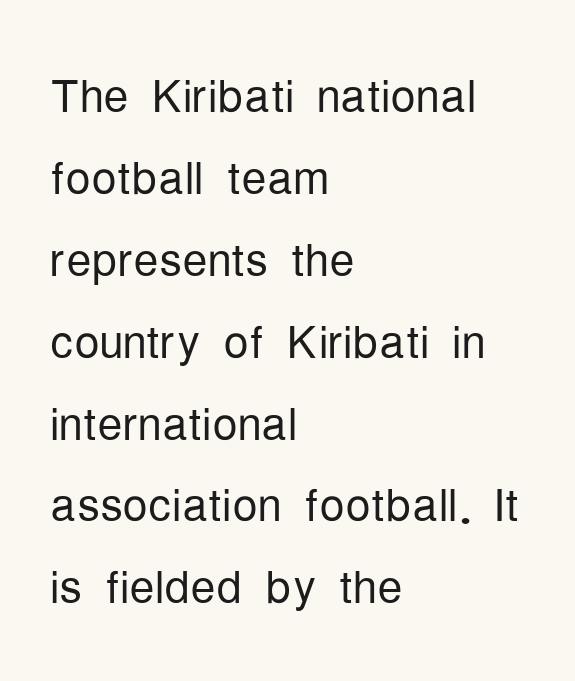
{"serif": "no", "italic": "no", "bold": "no", "weight": "light", "width": "condensed", "stroke_contrast": "low", "x_height": "medium", "monospaced": "no", "underline": "no", "align": "left", "line_spacing": "normal", "line_spacing_ratio": 1.3, "letter_spacing": "normal", "letter_spacing_em": 0.0, "glyph_px": 63}
